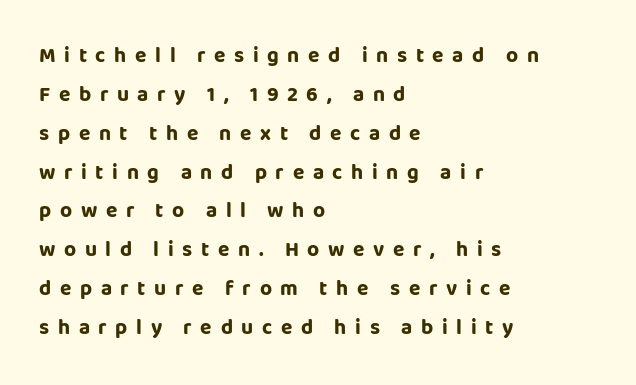
{"italic": "no", "bold": "yes", "underline": "no", "align": "left", "line_spacing_ratio": 1.85, "letter_spacing": "wide", "letter_spacing_em": 0.41, "glyph_px": 21}
